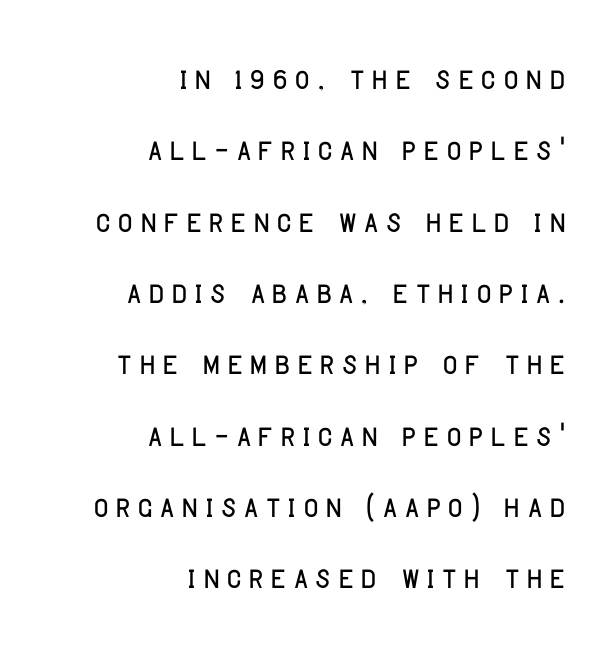
Line endings align vertically; line beginnings do not. When letters stand straight like this, we call the style roman or upright. Spacing verdict: proportional, widths tailored to each character. A bare baseline throughout the passage. The font family rendered here belongs to the sans-serif group.
